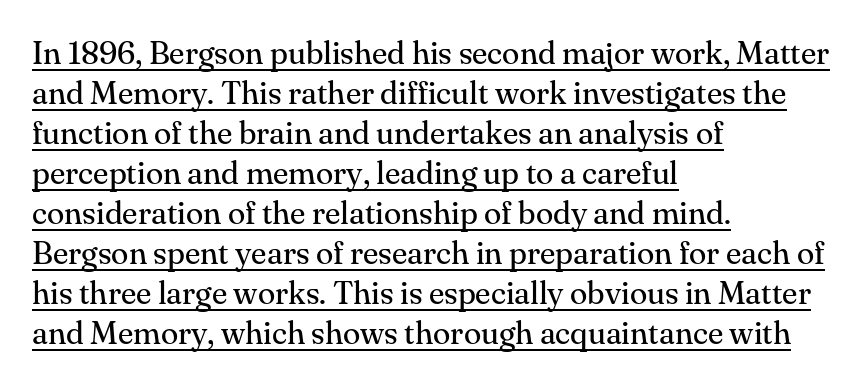
{"serif": "yes", "italic": "no", "bold": "no", "weight": "regular", "width": "normal", "stroke_contrast": "medium", "x_height": "small", "monospaced": "no", "underline": "yes", "align": "left", "line_spacing": "normal", "line_spacing_ratio": 1.25, "letter_spacing": "normal", "letter_spacing_em": 0.0, "glyph_px": 32}
